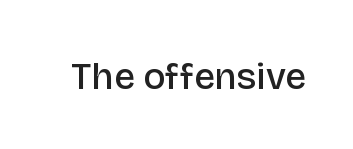
{"serif": "no", "italic": "no", "bold": "semi", "weight": "semibold", "width": "normal", "stroke_contrast": "low", "x_height": "large", "monospaced": "no", "underline": "no", "letter_spacing": "normal", "letter_spacing_em": 0.0, "glyph_px": 37}
